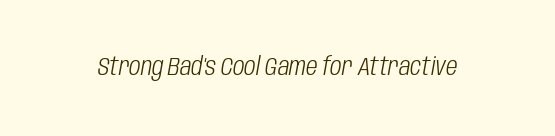
The image shows 25 px text type, italic (leaning right); set normal letter spacing, not underlined.
